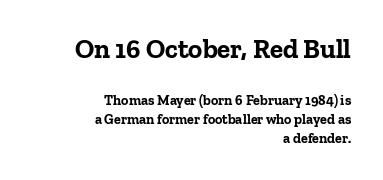
Compare the two chunks: the upper has the greater cap height. This is the regular roman posture of the typeface. Notice how descenders clear the ascenders below comfortably — that's standard leading. Observe the ordinary spacing: letters are neighbours, not strangers. A bare baseline throughout the passage. You'd pick this weight for a headline — it's a proper bold.
